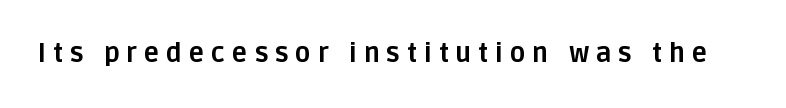
Q: Is the text bold? A: Yes.
Q: Is the text italic (slanted)? A: No, it is upright.
Q: Is the text underlined? A: No.
Q: Is the spacing between letters normal or unusually wide? A: Unusually wide.
